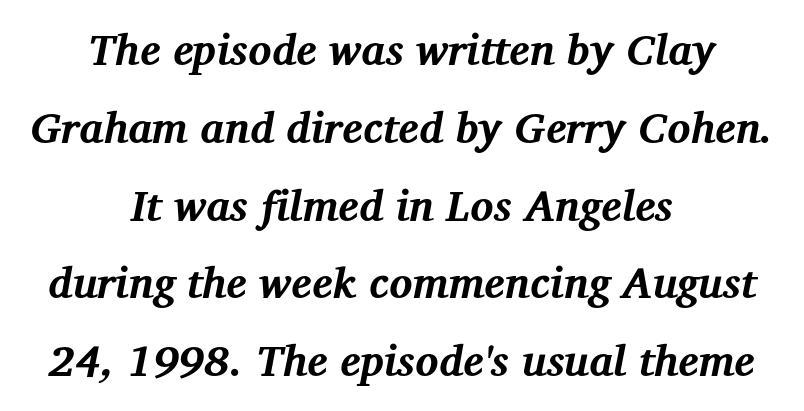
Q: Is the text bold? A: Yes.
Q: Is the text italic (slanted)? A: Yes, it leans right by about 12 degrees.
Q: Is the typeface a serif or a sans-serif typeface? A: Serif.
Q: Is the text underlined? A: No.
Q: How is the paragraph aligned? A: Centered.
Q: Is the spacing between letters normal or unusually wide? A: Normal.
Q: Width (condensed, normal, or wide)? A: Normal.
Q: Stroke contrast? A: Medium.
Q: x-height? A: Medium.
Q: Monospaced? A: No.
